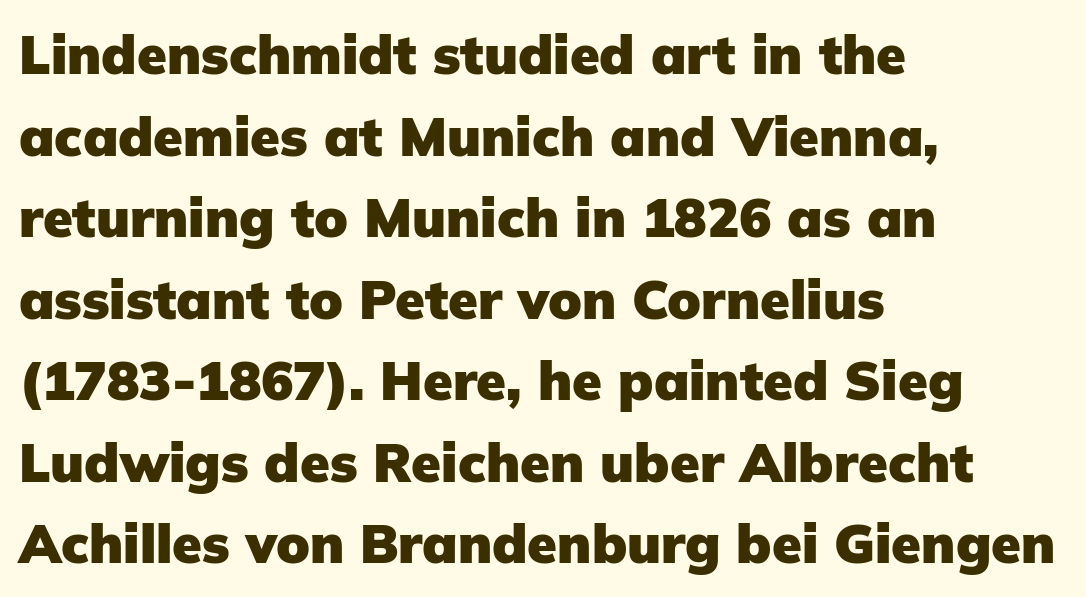
{"serif": "no", "italic": "no", "bold": "yes", "weight": "heavy", "width": "normal", "stroke_contrast": "low", "x_height": "medium", "monospaced": "no", "underline": "no", "align": "left", "line_spacing": "normal", "line_spacing_ratio": 1.51, "letter_spacing": "normal", "letter_spacing_em": 0.0, "glyph_px": 54}
